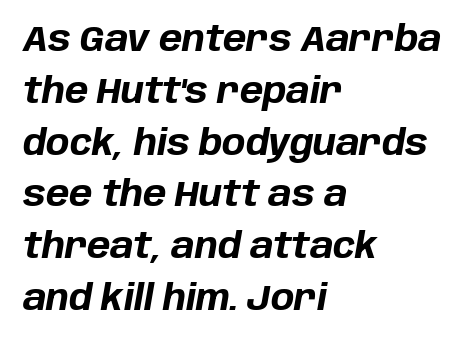
The image shows 35 px bold type, italic (leaning right); set left-aligned, normal line spacing (1.48x), normal letter spacing, not underlined; low stroke contrast and a large x-height.
